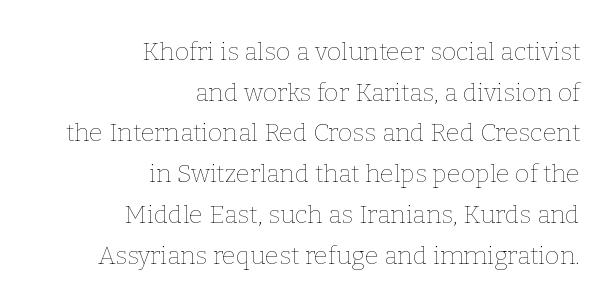
The line-height multiplier appears to be the usual default. The lines are quadded right. The strokes are not fattened; the text isn't bold. The specimen omits any rule beneath the text block's lines. Every stem runs plumb, perpendicular to the baseline.
